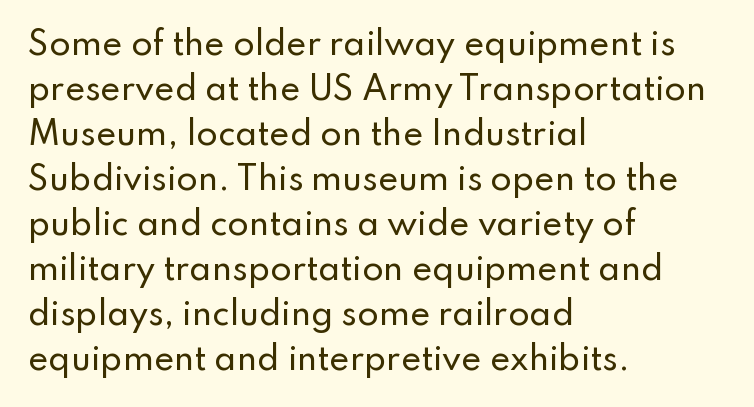
Q: Is the text italic (slanted)? A: No, it is upright.
Q: Is the typeface a serif or a sans-serif typeface? A: Sans-serif.
Q: Is the text underlined? A: No.
Q: How is the paragraph aligned? A: Left-aligned.
Q: Is the spacing between letters normal or unusually wide? A: Normal.
Q: Is the spacing between lines tight, normal or loose? A: Normal.
Q: Width (condensed, normal, or wide)? A: Normal.
Q: Stroke contrast? A: Low.
Q: x-height? A: Small.
Q: Monospaced? A: No.
